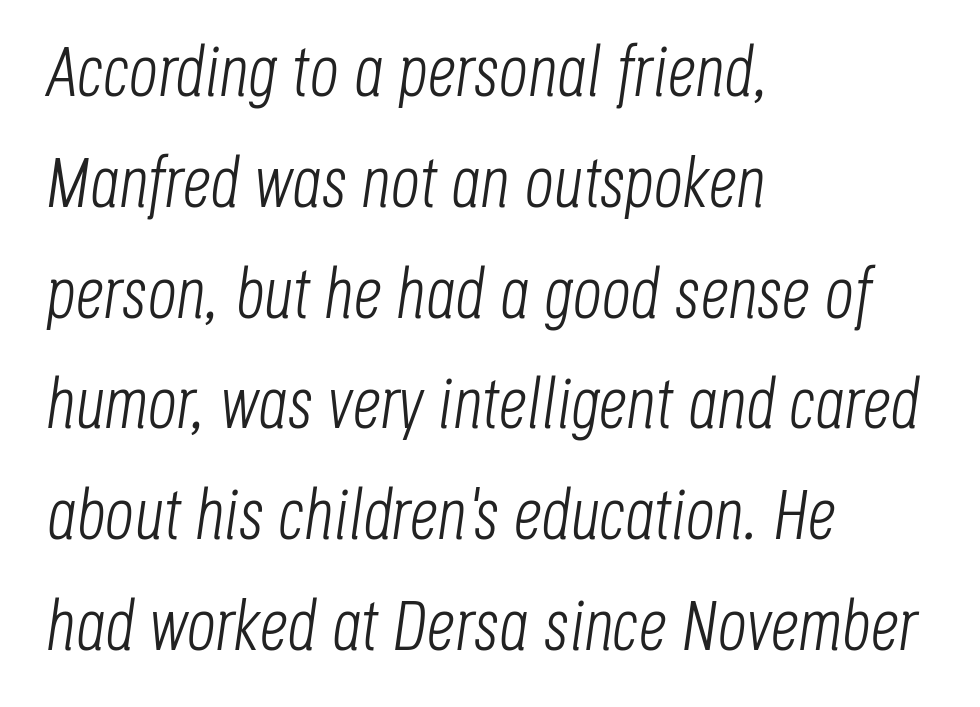
The designer left line spacing at the default. Counters stay open thanks to moderate or lighter strokes. The gap between lines stays unmarked. The text block is weighted toward the left margin, trailing off unevenly rightward. Glyph-to-glyph distance matches everyday printed text.
